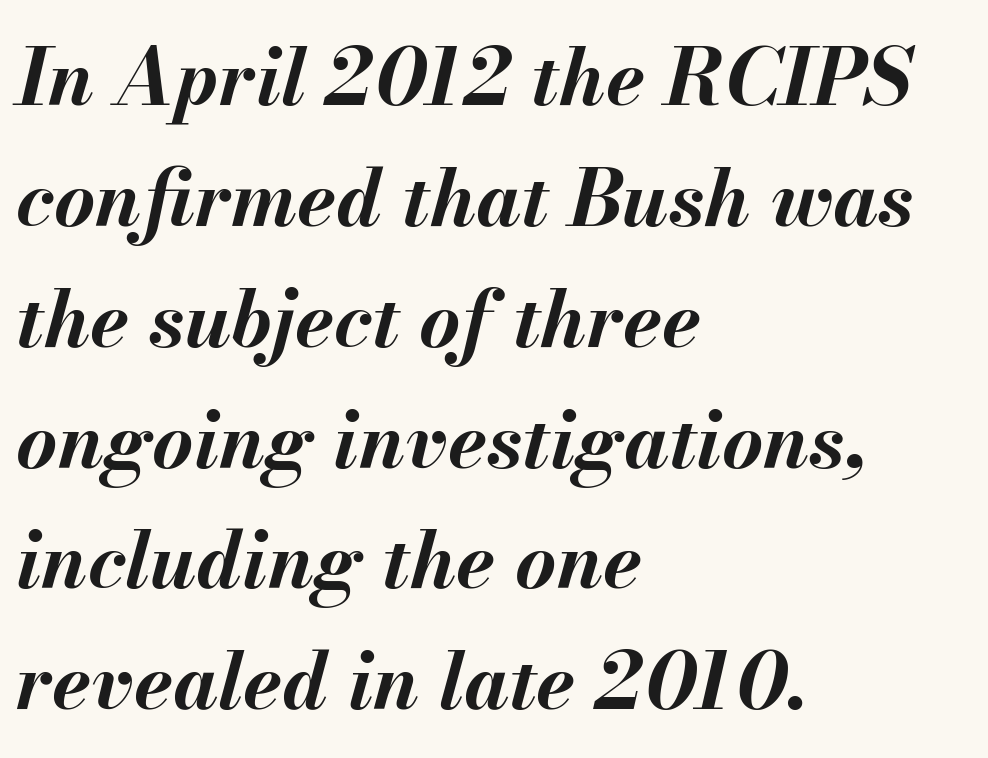
{"italic": "yes", "lean": "right", "slant_degrees": 13, "bold": "yes", "weight": "bold", "width": "normal", "stroke_contrast": "medium", "x_height": "small", "monospaced": "no", "underline": "no", "align": "left", "line_spacing": "normal", "line_spacing_ratio": 1.53, "letter_spacing": "normal", "letter_spacing_em": 0.0, "glyph_px": 79}
